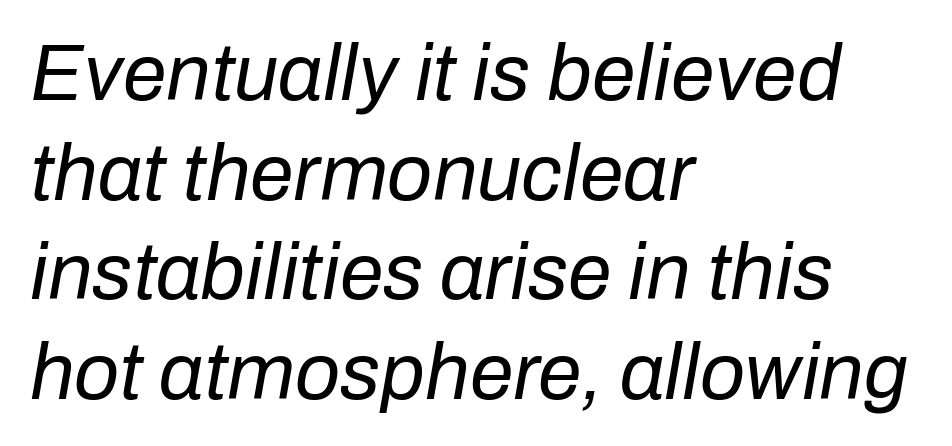
{"italic": "yes", "lean": "right", "slant_degrees": 10, "bold": "no", "weight": "regular", "width": "normal", "stroke_contrast": "low", "x_height": "medium", "monospaced": "no", "underline": "no", "align": "left", "line_spacing": "normal", "line_spacing_ratio": 1.26, "letter_spacing": "normal", "letter_spacing_em": 0.0, "glyph_px": 79}
